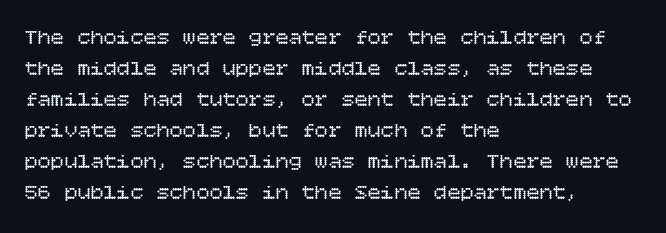
{"italic": "no", "bold": "no", "underline": "no", "align": "left", "line_spacing": "normal", "line_spacing_ratio": 1.41, "letter_spacing": "normal", "letter_spacing_em": 0.0, "glyph_px": 22}
